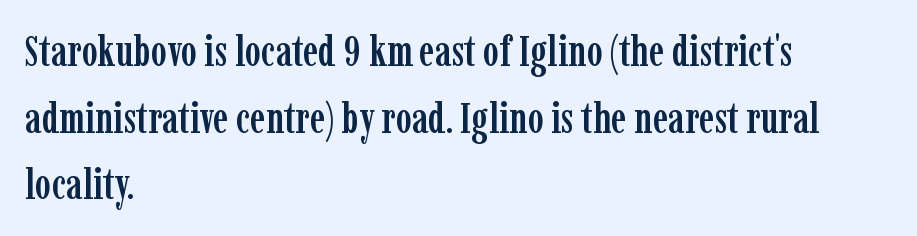
{"serif": "yes", "italic": "no", "width": "condensed", "stroke_contrast": "low", "x_height": "medium", "monospaced": "no", "underline": "no", "align": "left", "line_spacing": "normal", "line_spacing_ratio": 1.55, "letter_spacing": "normal", "letter_spacing_em": 0.0, "glyph_px": 43}
